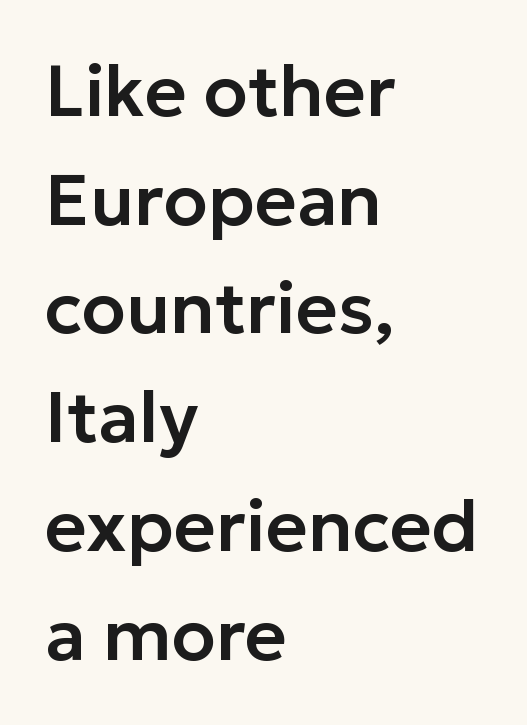
Q: Is the text italic (slanted)? A: No, it is upright.
Q: Is the typeface a serif or a sans-serif typeface? A: Sans-serif.
Q: Is the text underlined? A: No.
Q: How is the paragraph aligned? A: Left-aligned.
Q: Is the spacing between letters normal or unusually wide? A: Normal.
Q: Is the spacing between lines tight, normal or loose? A: Normal.
Q: Width (condensed, normal, or wide)? A: Normal.
Q: Stroke contrast? A: Low.
Q: x-height? A: Medium.
Q: Monospaced? A: No.
